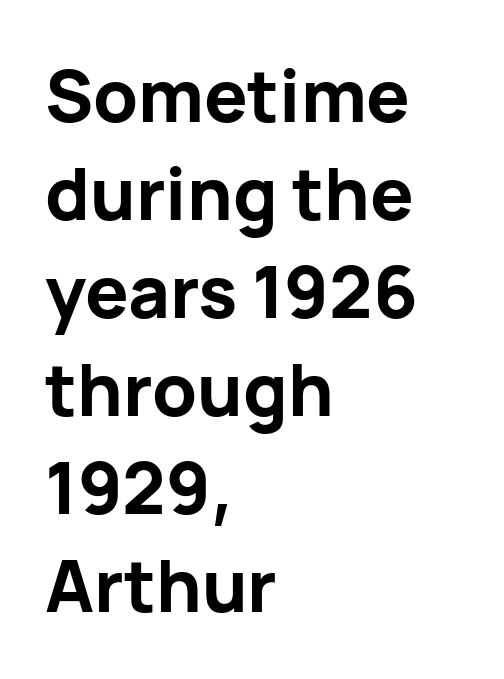
The image shows 72 px bold sans-serif type, upright; set left-aligned, normal line spacing (1.36x), normal letter spacing, not underlined; low stroke contrast and a medium x-height.
